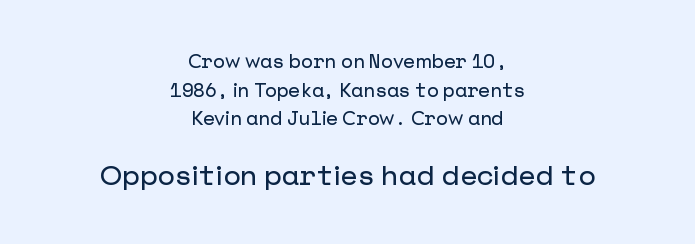
{"serif": "no", "italic": "no", "width": "normal", "stroke_contrast": "low", "x_height": "medium", "underline": "no", "align": "center", "line_spacing": "normal", "line_spacing_ratio": 1.51, "letter_spacing": "normal", "letter_spacing_em": 0.0, "larger_block": "second", "size_ratio": 1.47, "glyph_px": 28}
